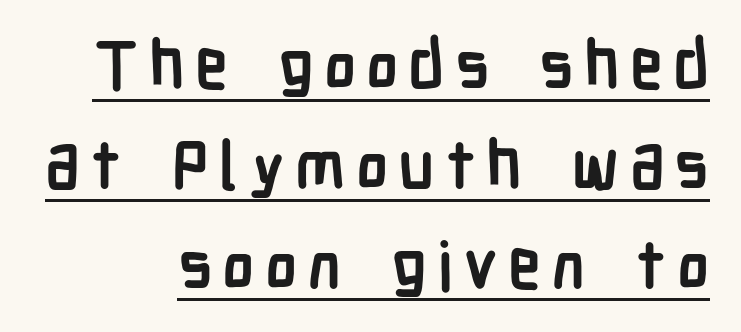
Quick note: interline space is typical. The type sits square on the baseline with zero lean. Varying glyph widths throughout — classic text-font behaviour. This sample is right-justified, so line beginnings fall wherever the words allow. The characters look thick and weighty, a clear bold. Notice how a bar underscores the lettering throughout.
